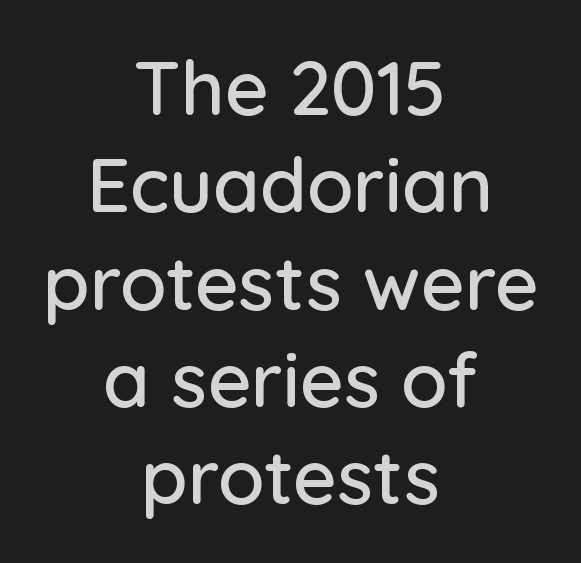
{"serif": "no", "italic": "no", "width": "normal", "stroke_contrast": "low", "x_height": "medium", "monospaced": "no", "underline": "no", "align": "center", "line_spacing": "normal", "line_spacing_ratio": 1.28, "letter_spacing": "normal", "letter_spacing_em": 0.0, "glyph_px": 76}
